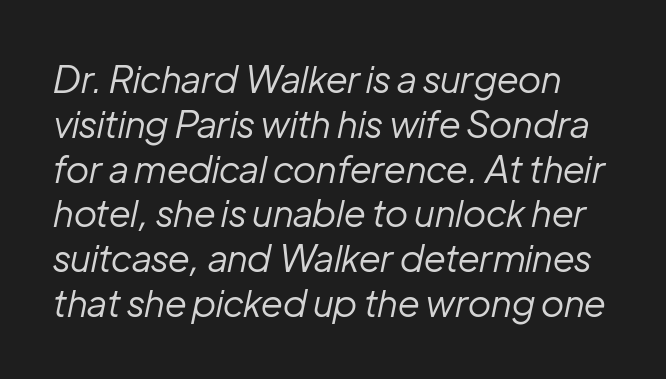
The passage shown is typed in a proportional face where columns would drift. The rendering applies a slant to the glyphs. The zone under the glyphs is completely vacant. Glyph-to-glyph distance matches everyday printed text. The strokes are not fattened; the text isn't bold.
